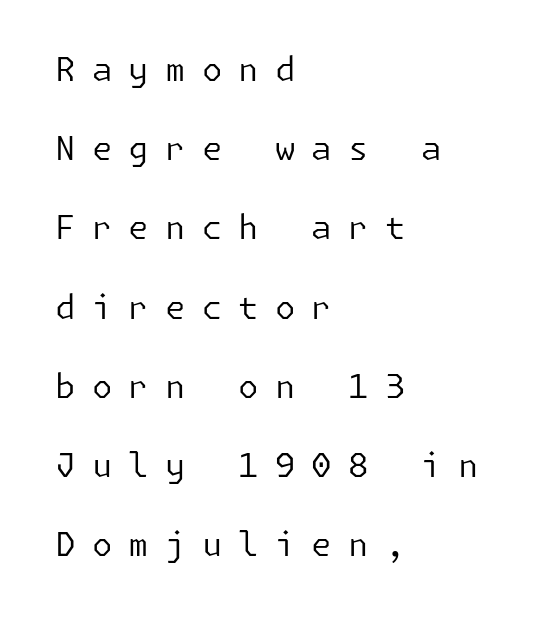
Q: Is the text bold? A: No.
Q: Is the text italic (slanted)? A: No, it is upright.
Q: Is the typeface a serif or a sans-serif typeface? A: Sans-serif.
Q: Is the text underlined? A: No.
Q: How is the paragraph aligned? A: Left-aligned.
Q: Is the spacing between letters normal or unusually wide? A: Unusually wide.
Q: Is the spacing between lines tight, normal or loose? A: Loose.
Q: Width (condensed, normal, or wide)? A: Normal.
Q: Stroke contrast? A: Low.
Q: x-height? A: Medium.
